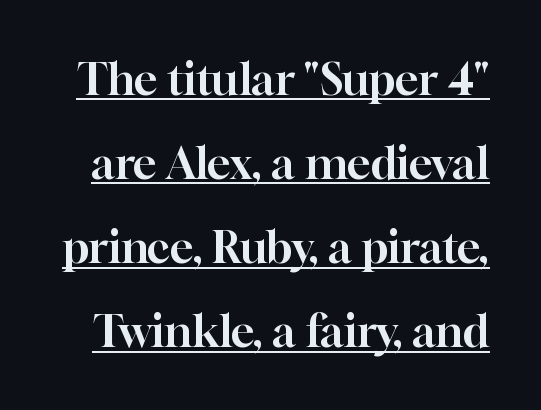
{"serif": "yes", "italic": "no", "width": "normal", "stroke_contrast": "high", "x_height": "medium", "monospaced": "no", "underline": "yes", "line_spacing": "loose", "line_spacing_ratio": 1.91, "letter_spacing": "normal", "letter_spacing_em": 0.0, "glyph_px": 44}
